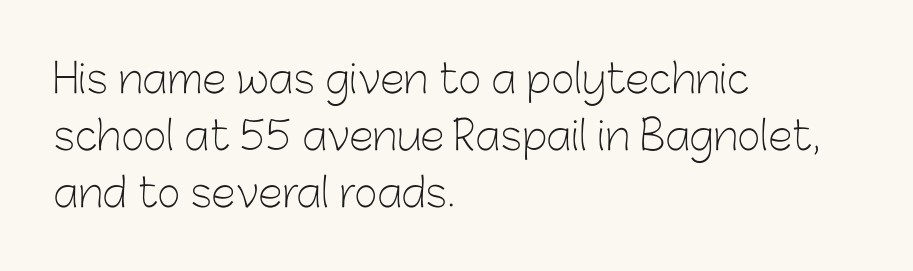
{"serif": "no", "italic": "no", "bold": "no", "weight": "light", "width": "normal", "stroke_contrast": "low", "x_height": "medium", "monospaced": "no", "underline": "no", "align": "left", "line_spacing": "normal", "line_spacing_ratio": 1.43, "letter_spacing": "normal", "letter_spacing_em": 0.0, "glyph_px": 40}
